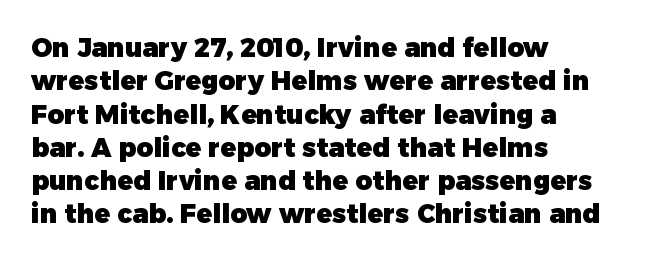
The image shows 26 px bold type, upright; set left-aligned, normal line spacing (1.28x), normal letter spacing, not underlined.
